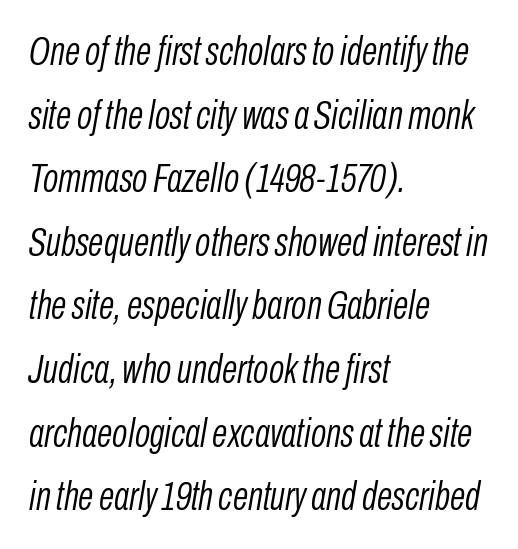
{"italic": "yes", "lean": "right", "slant_degrees": 10, "bold": "no", "weight": "light", "width": "condensed", "stroke_contrast": "low", "x_height": "medium", "monospaced": "no", "underline": "no", "align": "left", "line_spacing": "normal", "line_spacing_ratio": 1.59, "letter_spacing": "normal", "letter_spacing_em": 0.0, "glyph_px": 40}
